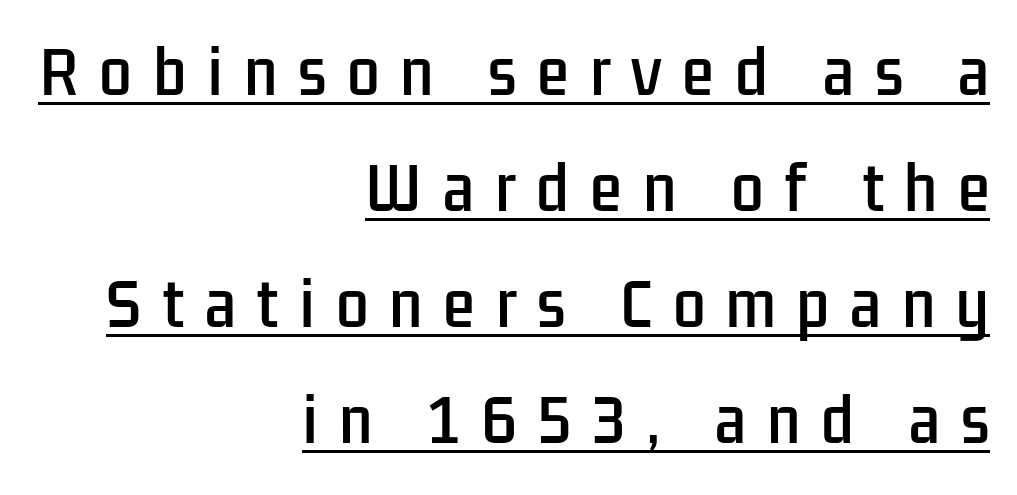
{"serif": "no", "italic": "no", "width": "condensed", "stroke_contrast": "low", "x_height": "medium", "monospaced": "no", "underline": "yes", "align": "right", "line_spacing": "loose", "line_spacing_ratio": 2.0, "letter_spacing": "wide", "letter_spacing_em": 0.36, "glyph_px": 58}
